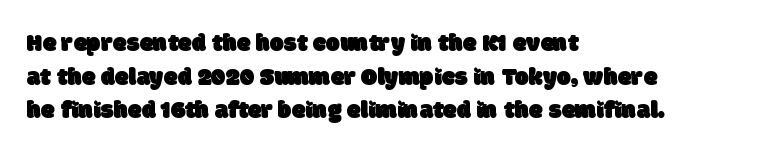
Tracking here is standard; glyphs follow each other at the usual distance. The foot of each line stays bare and open. Leading matches the norm, producing a regular column. The rag falls on the right side of this text block.
